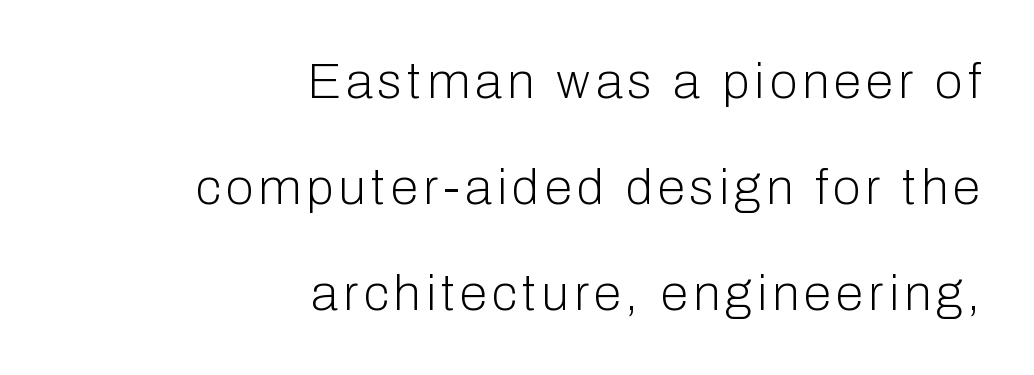
Q: Is the text bold? A: No.
Q: Is the text italic (slanted)? A: No, it is upright.
Q: Is the typeface a serif or a sans-serif typeface? A: Sans-serif.
Q: Is the text underlined? A: No.
Q: How is the paragraph aligned? A: Right-aligned.
Q: Is the spacing between lines tight, normal or loose? A: Loose.
Q: Width (condensed, normal, or wide)? A: Normal.
Q: Stroke contrast? A: Low.
Q: x-height? A: Medium.
Q: Monospaced? A: No.
